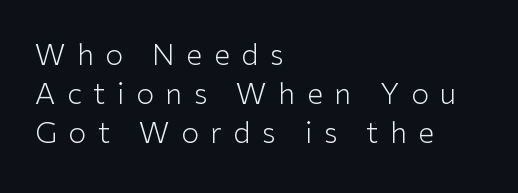
Q: Is the text bold? A: No.
Q: Is the text italic (slanted)? A: No, it is upright.
Q: Is the typeface a serif or a sans-serif typeface? A: Sans-serif.
Q: Is the text underlined? A: No.
Q: How is the paragraph aligned? A: Left-aligned.
Q: Is the spacing between letters normal or unusually wide? A: Unusually wide.
Q: Is the spacing between lines tight, normal or loose? A: Normal.
Q: Width (condensed, normal, or wide)? A: Normal.
Q: Stroke contrast? A: Low.
Q: x-height? A: Medium.
Q: Monospaced? A: No.
